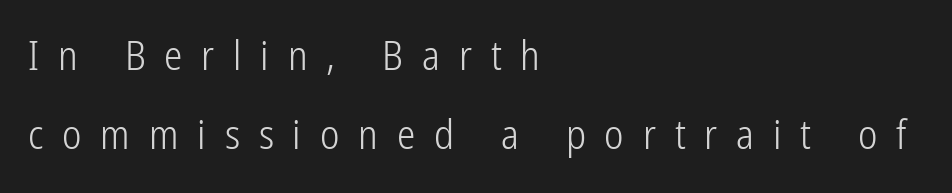
These lines are rendered in a variable-pitch font. Descenders hang freely into open space. Casual observation: everything's shoved over to the left. A typesetter would mark this as roman, not italic.
